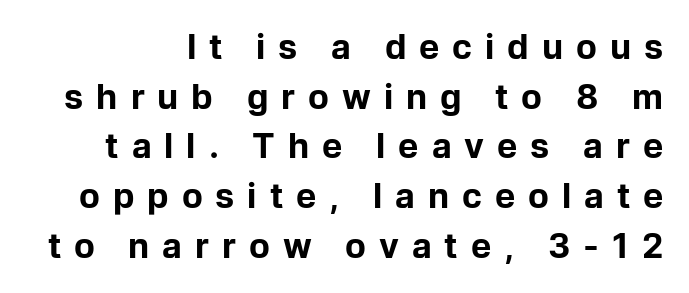
The image shows 34 px bold sans-serif type, upright; set normal line spacing (1.46x), unusually wide letter spacing (+0.38 em), not underlined; low stroke contrast and a medium x-height.
